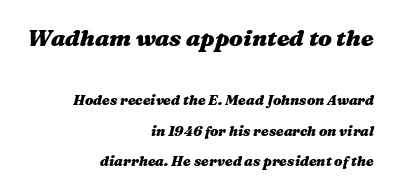
The image shows 23 px bold type, italic (leaning right); set right-aligned, loose line spacing (2.17x), normal letter spacing, not underlined; the first (top) block is 1.64x larger.
